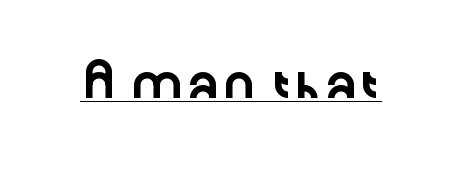
{"serif": "no", "italic": "no", "width": "wide", "stroke_contrast": "low", "x_height": "medium", "monospaced": "no", "underline": "yes", "letter_spacing": "normal", "letter_spacing_em": 0.0, "glyph_px": 31}
